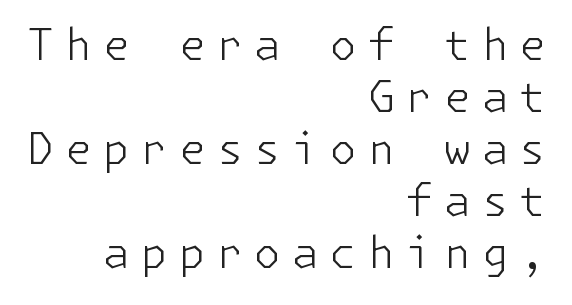
Q: Is the text bold? A: No.
Q: Is the text italic (slanted)? A: No, it is upright.
Q: Is the typeface a serif or a sans-serif typeface? A: Sans-serif.
Q: Is the text underlined? A: No.
Q: How is the paragraph aligned? A: Right-aligned.
Q: Is the spacing between letters normal or unusually wide? A: Unusually wide.
Q: Width (condensed, normal, or wide)? A: Normal.
Q: Stroke contrast? A: Low.
Q: x-height? A: Medium.
